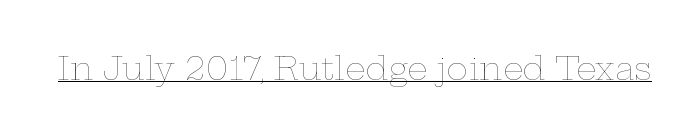
The image shows 32 px thin, wide type, upright; set normal letter spacing, underlined; low stroke contrast and a medium x-height.
